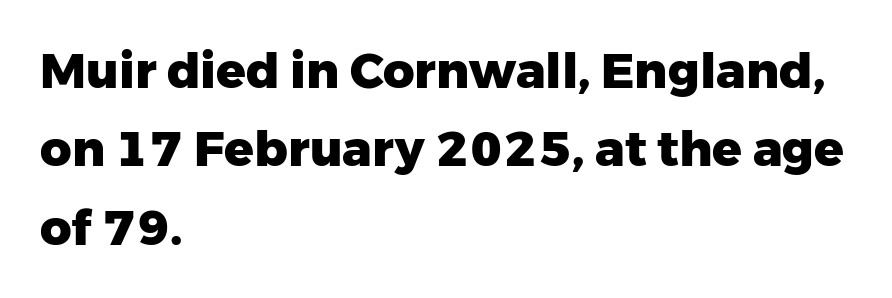
{"serif": "no", "italic": "no", "bold": "yes", "weight": "heavy", "width": "normal", "stroke_contrast": "low", "x_height": "medium", "monospaced": "no", "underline": "no", "align": "left", "line_spacing": "normal", "line_spacing_ratio": 1.6, "letter_spacing": "normal", "letter_spacing_em": 0.0, "glyph_px": 49}
